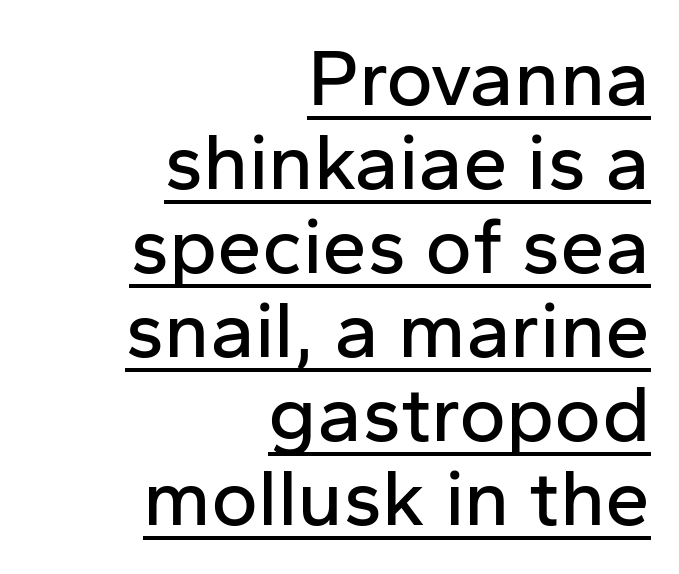
Q: Is the text italic (slanted)? A: No, it is upright.
Q: Is the typeface a serif or a sans-serif typeface? A: Sans-serif.
Q: Is the text underlined? A: Yes.
Q: How is the paragraph aligned? A: Right-aligned.
Q: Is the spacing between letters normal or unusually wide? A: Normal.
Q: Is the spacing between lines tight, normal or loose? A: Tight.
Q: Width (condensed, normal, or wide)? A: Normal.
Q: Stroke contrast? A: Low.
Q: x-height? A: Medium.
Q: Monospaced? A: No.
